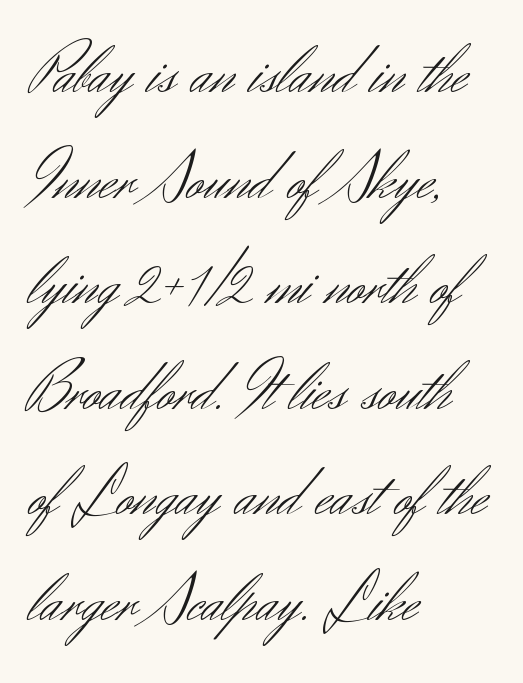
Q: Is the text bold? A: No.
Q: Is the text italic (slanted)? A: Yes.
Q: Is the typeface a serif or a sans-serif typeface? A: Sans-serif.
Q: Is the text underlined? A: No.
Q: How is the paragraph aligned? A: Left-aligned.
Q: Is the spacing between letters normal or unusually wide? A: Normal.
Q: Is the spacing between lines tight, normal or loose? A: Normal.
Q: Width (condensed, normal, or wide)? A: Normal.
Q: Stroke contrast? A: Medium.
Q: x-height? A: Small.
Q: Monospaced? A: No.
